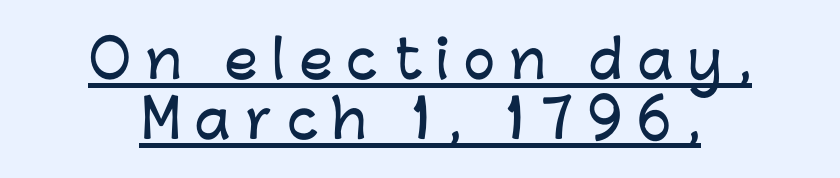
Q: Is the text italic (slanted)? A: No, it is upright.
Q: Is the typeface a serif or a sans-serif typeface? A: Sans-serif.
Q: Is the text underlined? A: Yes.
Q: How is the paragraph aligned? A: Centered.
Q: Is the spacing between letters normal or unusually wide? A: Unusually wide.
Q: Width (condensed, normal, or wide)? A: Normal.
Q: Stroke contrast? A: Low.
Q: x-height? A: Medium.
Q: Monospaced? A: No.
